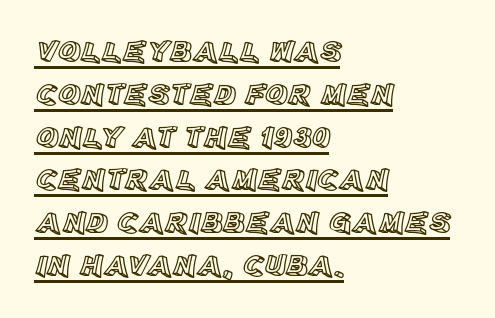
{"width": "normal", "x_height": "large", "monospaced": "no", "underline": "yes", "align": "left", "line_spacing": "normal", "line_spacing_ratio": 1.38, "letter_spacing": "normal", "letter_spacing_em": 0.0, "glyph_px": 31}
